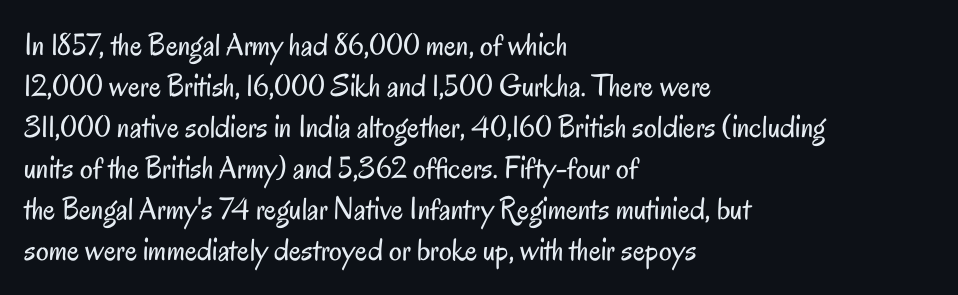
Q: Is the text bold? A: No.
Q: Is the text italic (slanted)? A: No, it is upright.
Q: Is the typeface a serif or a sans-serif typeface? A: Sans-serif.
Q: Is the text underlined? A: No.
Q: How is the paragraph aligned? A: Left-aligned.
Q: Is the spacing between letters normal or unusually wide? A: Normal.
Q: Is the spacing between lines tight, normal or loose? A: Normal.
Q: Width (condensed, normal, or wide)? A: Condensed.
Q: Stroke contrast? A: Low.
Q: x-height? A: Small.
Q: Monospaced? A: No.
